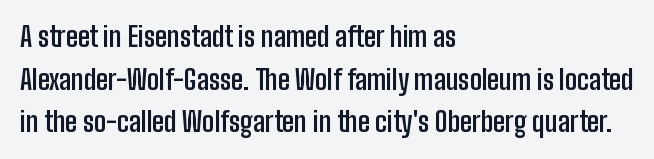
Q: Is the text bold? A: Yes.
Q: Is the text italic (slanted)? A: No, it is upright.
Q: Is the text underlined? A: No.
Q: How is the paragraph aligned? A: Left-aligned.
Q: Is the spacing between letters normal or unusually wide? A: Normal.
Q: Is the spacing between lines tight, normal or loose? A: Normal.
